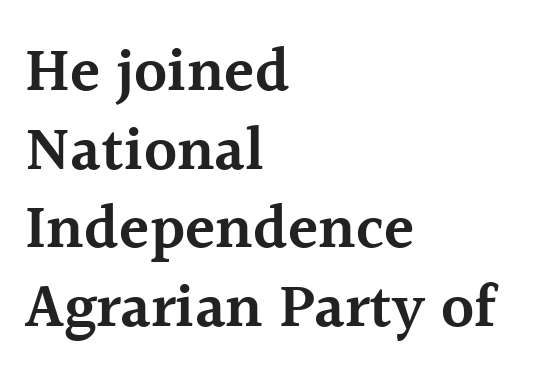
{"serif": "yes", "italic": "no", "bold": "semi", "weight": "semibold", "width": "normal", "x_height": "medium", "monospaced": "no", "underline": "no", "align": "left", "line_spacing": "normal", "line_spacing_ratio": 1.27, "letter_spacing": "normal", "letter_spacing_em": 0.0, "glyph_px": 62}
